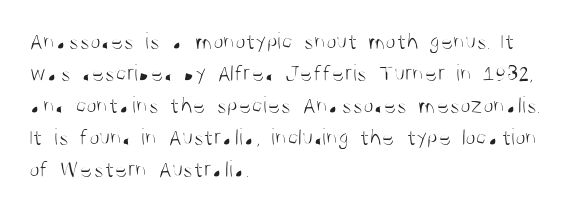
A bare baseline throughout the passage. Does the lettering tilt? It doesn't — this is upright. Leftover space on each line is placed entirely after the last word. Regarding leading, the lines here are spaced in the standard way. Inter-character spacing is left at the font's built-in metrics. Compared with a typical body face, this is equally light or lighter still.
